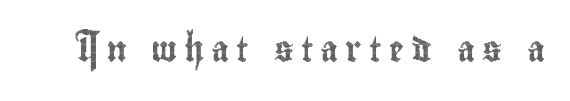
{"italic": "no", "underline": "no", "letter_spacing": "wide", "letter_spacing_em": 0.28, "glyph_px": 25}
